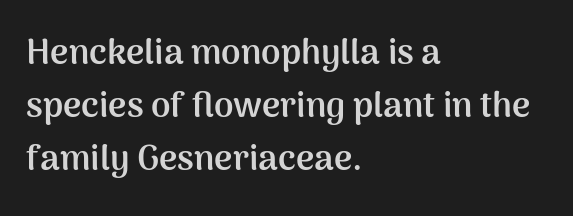
Q: Is the text bold? A: Yes.
Q: Is the text italic (slanted)? A: No, it is upright.
Q: Is the typeface a serif or a sans-serif typeface? A: Sans-serif.
Q: Is the text underlined? A: No.
Q: How is the paragraph aligned? A: Left-aligned.
Q: Is the spacing between letters normal or unusually wide? A: Normal.
Q: Is the spacing between lines tight, normal or loose? A: Normal.
Q: Width (condensed, normal, or wide)? A: Normal.
Q: Stroke contrast? A: Medium.
Q: x-height? A: Medium.
Q: Monospaced? A: No.
